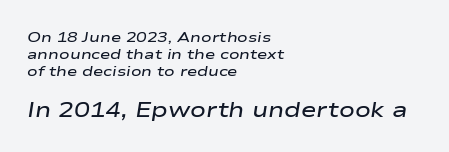
The image shows 21 px text type, italic (leaning right); set left-aligned, line spacing 1.21x, normal letter spacing, not underlined; the second (bottom) block is 1.5x larger.
